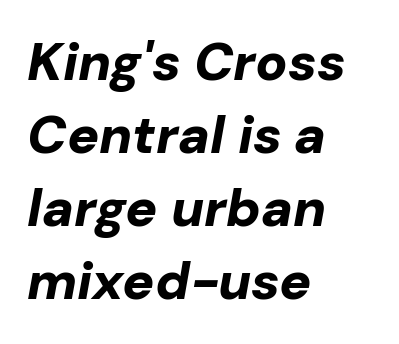
Q: Is the text bold? A: Yes.
Q: Is the text italic (slanted)? A: Yes, it leans right by about 10 degrees.
Q: Is the text underlined? A: No.
Q: How is the paragraph aligned? A: Left-aligned.
Q: Is the spacing between letters normal or unusually wide? A: Normal.
Q: Is the spacing between lines tight, normal or loose? A: Normal.
Q: Width (condensed, normal, or wide)? A: Normal.
Q: Stroke contrast? A: Low.
Q: x-height? A: Medium.
Q: Monospaced? A: No.
